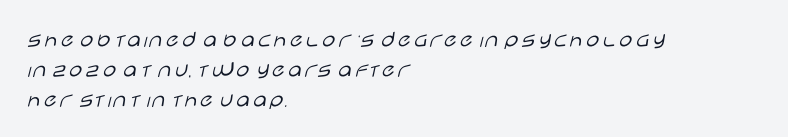
{"bold": "no", "underline": "no", "align": "left", "line_spacing": "normal", "line_spacing_ratio": 1.25, "letter_spacing": "normal", "letter_spacing_em": 0.0, "glyph_px": 24}
